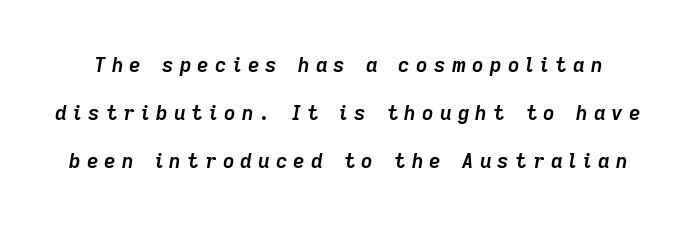
The image shows 20 px bold type, italic (leaning right); set loose line spacing (2.41x), unusually wide letter spacing (+0.31 em), not underlined.
